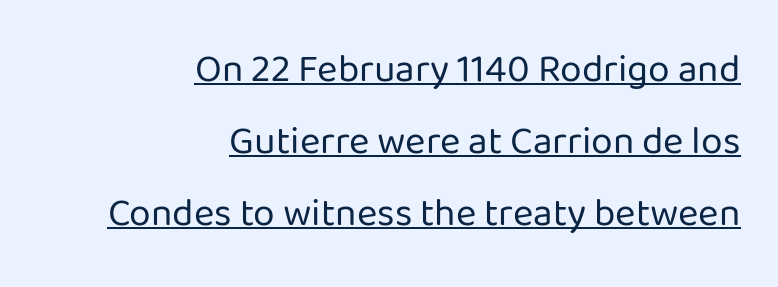
Q: Is the text bold? A: No.
Q: Is the text italic (slanted)? A: No, it is upright.
Q: Is the typeface a serif or a sans-serif typeface? A: Sans-serif.
Q: Is the text underlined? A: Yes.
Q: How is the paragraph aligned? A: Right-aligned.
Q: Is the spacing between letters normal or unusually wide? A: Normal.
Q: Width (condensed, normal, or wide)? A: Normal.
Q: Stroke contrast? A: Low.
Q: x-height? A: Medium.
Q: Monospaced? A: No.
